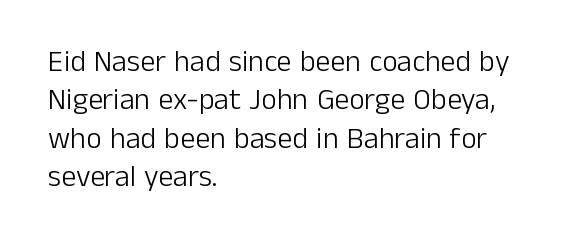
{"serif": "no", "italic": "no", "bold": "no", "weight": "light", "width": "normal", "stroke_contrast": "low", "x_height": "medium", "monospaced": "no", "underline": "no", "align": "left", "line_spacing": "normal", "line_spacing_ratio": 1.28, "letter_spacing": "normal", "letter_spacing_em": 0.0, "glyph_px": 30}
